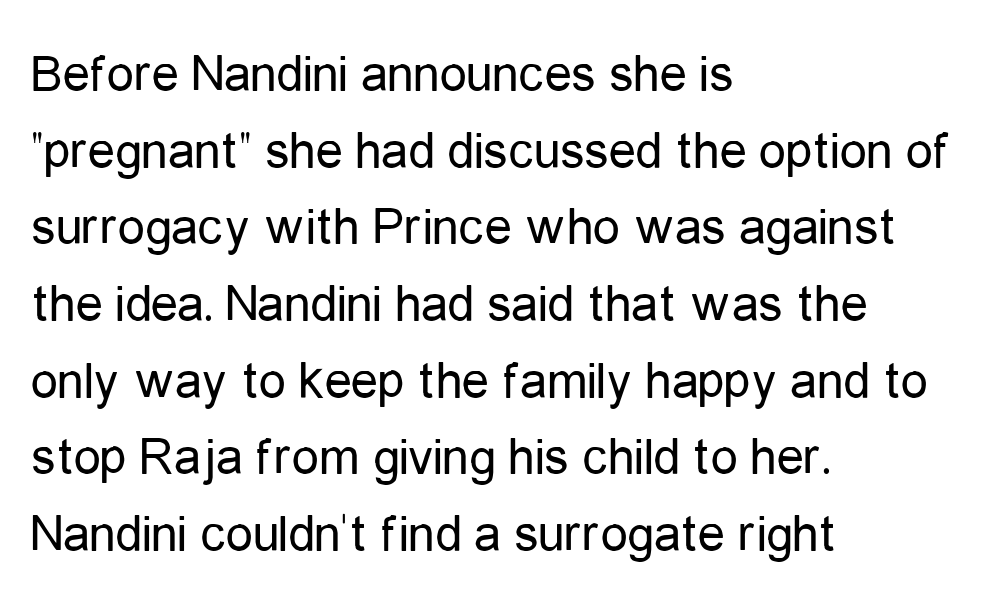
The image shows 54 px regular-weight, condensed sans-serif type, upright; set left-aligned, normal line spacing (1.42x), normal letter spacing, not underlined; low stroke contrast and a medium x-height.
